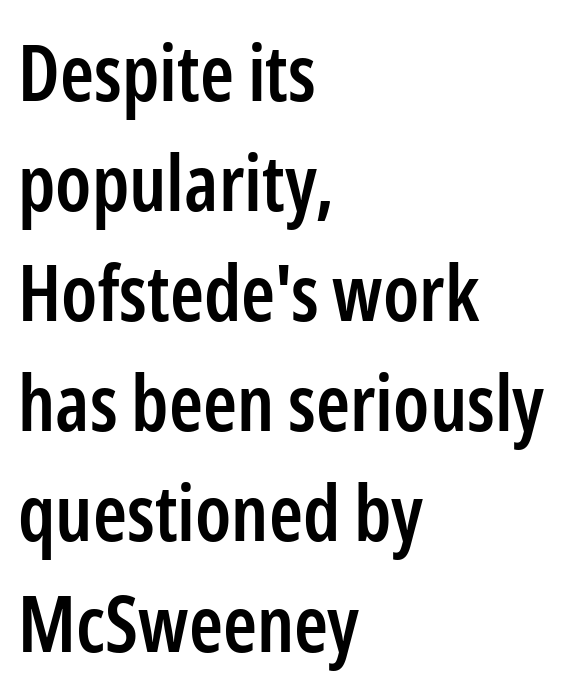
Looks like regular typesetting: each glyph gets only the width it needs. Serif or sans? Sans — the stroke terminals are bare. This is moderately heavy type, rendered in semibold. The specimen omits any rule beneath the text block's lines. The designer left line spacing at the default.
